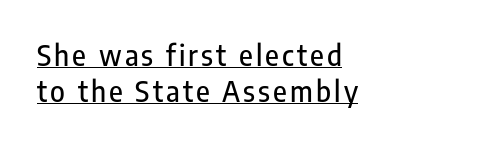
The specimen includes a rule beneath the text block's lines. Each line starts at the same left margin while the right side varies. Are there feet on the stems? There aren't — it's a sans. Do the letters lean? They stand straight. Evenly set lines give the paragraph a standard silhouette. Character widths vary here, with narrow letters taking less room than wide ones.
